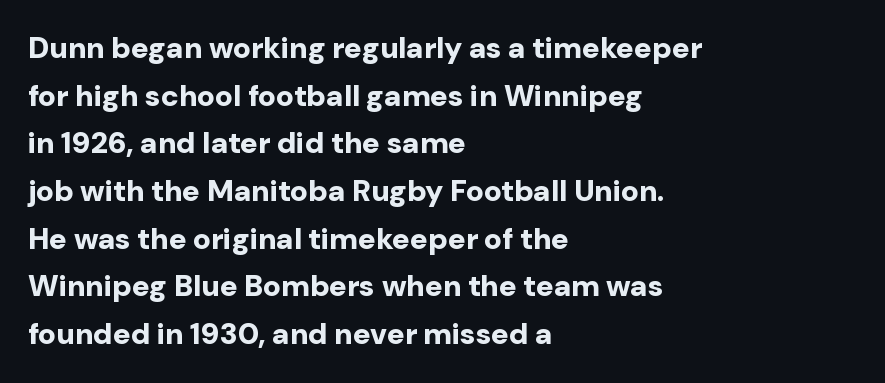
{"serif": "no", "italic": "no", "bold": "yes", "weight": "bold", "width": "normal", "stroke_contrast": "low", "x_height": "medium", "monospaced": "no", "underline": "no", "align": "left", "line_spacing": "normal", "line_spacing_ratio": 1.59, "letter_spacing": "normal", "letter_spacing_em": 0.0, "glyph_px": 30}
